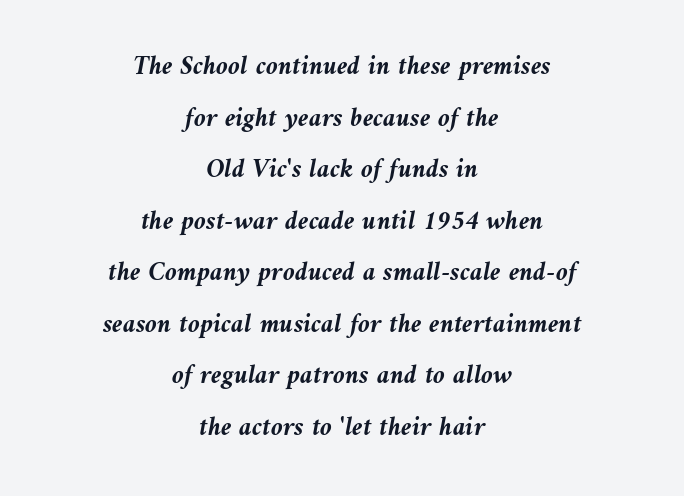
The image shows 27 px bold type, italic (leaning left); set centered, loose line spacing (1.91x), normal letter spacing, not underlined.
